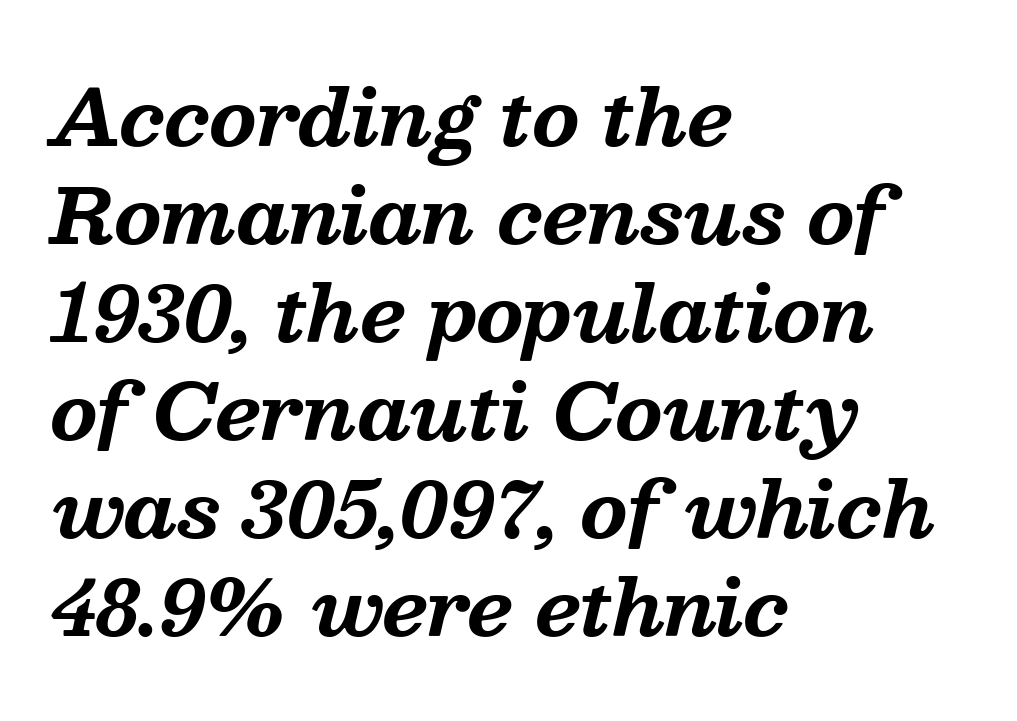
{"serif": "yes", "italic": "yes", "lean": "right", "slant_degrees": 13, "bold": "yes", "weight": "bold", "width": "normal", "stroke_contrast": "medium", "x_height": "medium", "monospaced": "no", "underline": "no", "align": "left", "line_spacing": "normal", "line_spacing_ratio": 1.29, "letter_spacing": "normal", "letter_spacing_em": 0.0, "glyph_px": 76}
